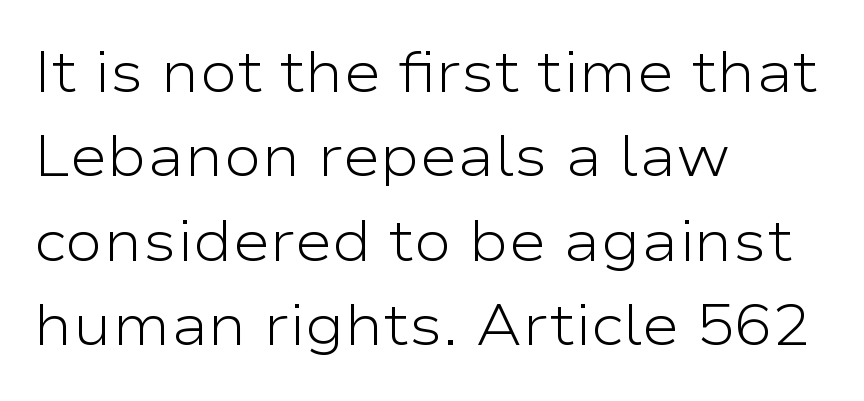
A typesetter would call this proportional, since set widths differ per character. Letterform terminals end flat and unadorned throughout the passage. The area under the type is left untouched. Honestly, the letter spacing is just normal — you wouldn't notice it. Caption: face not bold, strokes unweighted.
